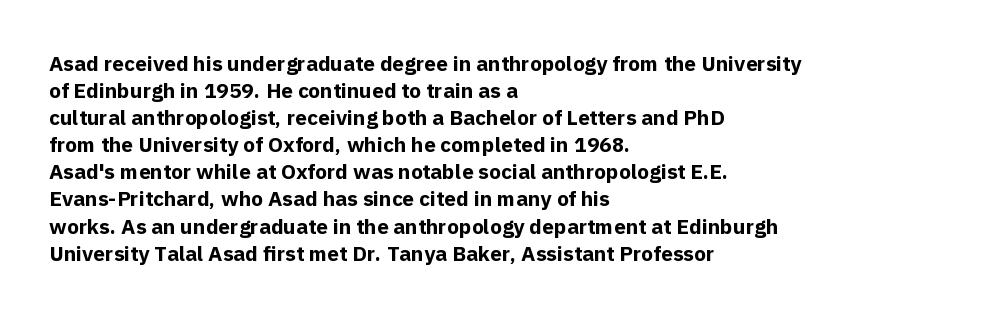
{"italic": "no", "bold": "yes", "underline": "no", "align": "left", "line_spacing": "normal", "line_spacing_ratio": 1.29, "letter_spacing": "normal", "letter_spacing_em": 0.0, "glyph_px": 21}
